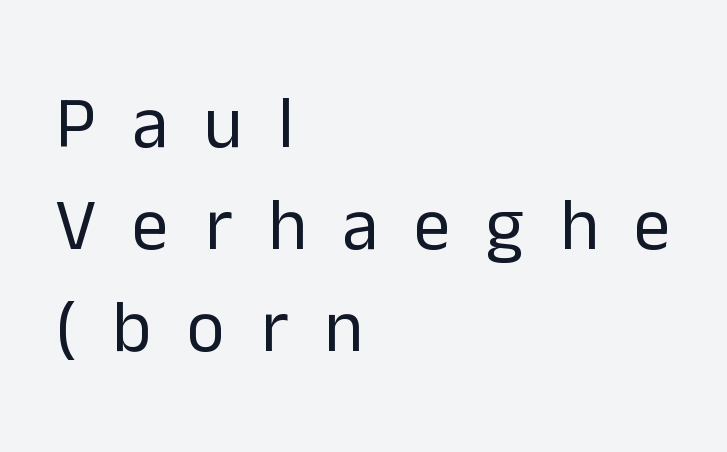
Check where the strokes stop: nothing finishes them off — pure sans. Upright lettering throughout. Line beginnings align vertically; line endings do not. The gaps between neighbouring characters are conspicuously large.
